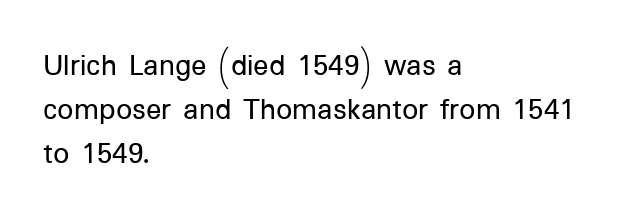
Q: Is the text italic (slanted)? A: No, it is upright.
Q: Is the typeface a serif or a sans-serif typeface? A: Sans-serif.
Q: Is the text underlined? A: No.
Q: How is the paragraph aligned? A: Left-aligned.
Q: Is the spacing between letters normal or unusually wide? A: Normal.
Q: Is the spacing between lines tight, normal or loose? A: Normal.
Q: Width (condensed, normal, or wide)? A: Normal.
Q: Stroke contrast? A: Low.
Q: x-height? A: Medium.
Q: Monospaced? A: No.
